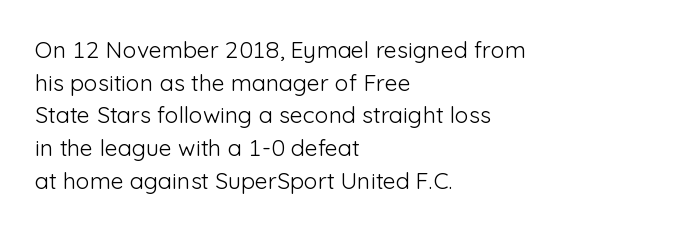
The image shows 23 px text type, upright; set left-aligned, normal line spacing (1.42x), normal letter spacing, not underlined.
